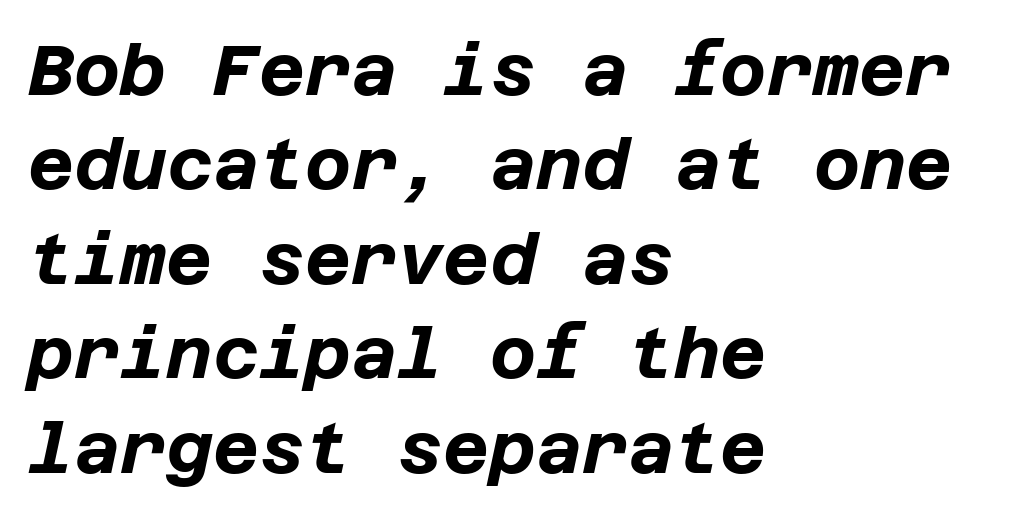
{"italic": "yes", "lean": "right", "slant_degrees": 12, "bold": "yes", "weight": "bold", "width": "normal", "stroke_contrast": "low", "x_height": "large", "underline": "no", "align": "left", "line_spacing": "normal", "line_spacing_ratio": 1.33, "letter_spacing": "normal", "letter_spacing_em": 0.0, "glyph_px": 71}
